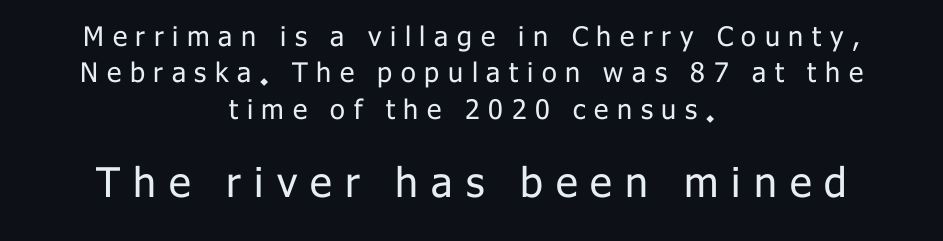
The image shows 41 px regular-weight sans-serif type, upright; set centered, normal line spacing (1.35x), unusually wide letter spacing (+0.32 em), not underlined; the second (bottom) block is 1.52x larger; low stroke contrast and a medium x-height.
